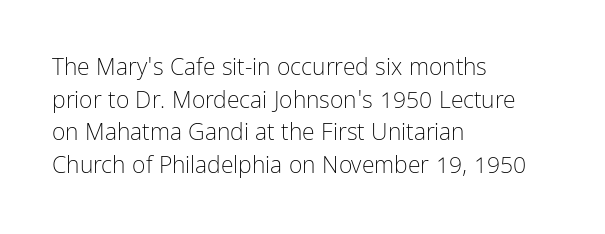
{"italic": "no", "bold": "no", "underline": "no", "align": "left", "line_spacing": "normal", "line_spacing_ratio": 1.42, "letter_spacing": "normal", "letter_spacing_em": 0.0, "glyph_px": 23}
